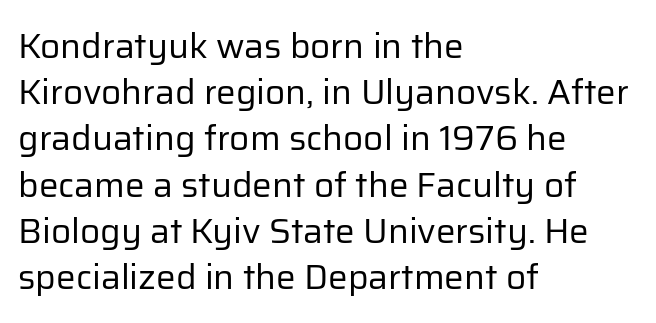
Proportional: the letters do not fall into vertical columns. The lines sit at an ordinary, default distance from one another. The paragraph has a hard left edge and a soft right edge. Letters rest on an invisible, unmarked baseline. The horizontal fit of the characters is conventional and even.
